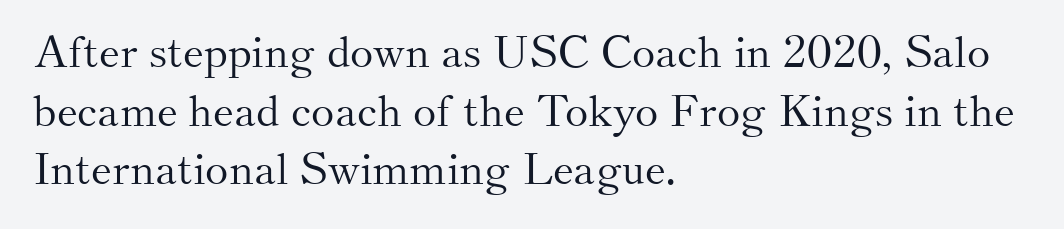
Q: Is the text bold? A: No.
Q: Is the text italic (slanted)? A: No, it is upright.
Q: Is the typeface a serif or a sans-serif typeface? A: Serif.
Q: Is the text underlined? A: No.
Q: How is the paragraph aligned? A: Left-aligned.
Q: Is the spacing between letters normal or unusually wide? A: Normal.
Q: Is the spacing between lines tight, normal or loose? A: Normal.
Q: Width (condensed, normal, or wide)? A: Normal.
Q: Stroke contrast? A: Medium.
Q: x-height? A: Small.
Q: Monospaced? A: No.
